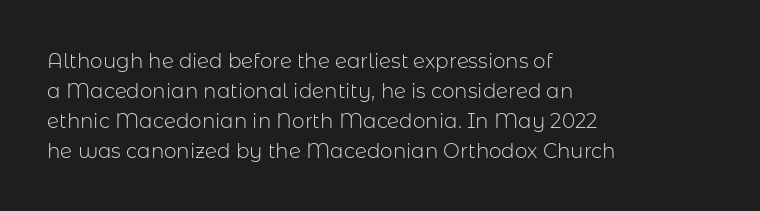
{"italic": "no", "bold": "no", "underline": "no", "align": "left", "line_spacing": "normal", "line_spacing_ratio": 1.5, "letter_spacing": "normal", "letter_spacing_em": 0.0, "glyph_px": 20}
